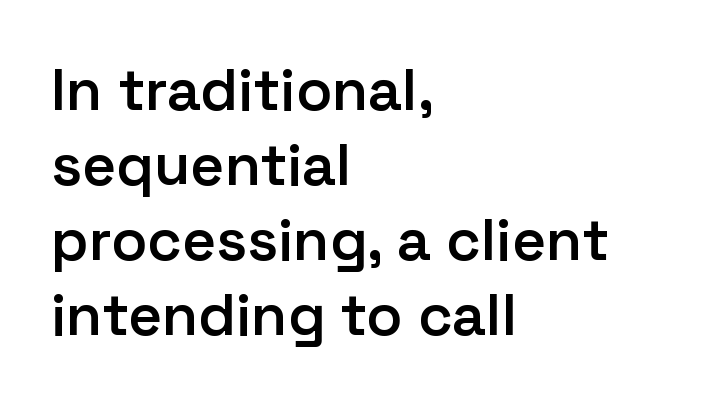
Q: Is the text bold? A: Semi-bold.
Q: Is the text italic (slanted)? A: No, it is upright.
Q: Is the typeface a serif or a sans-serif typeface? A: Sans-serif.
Q: Is the text underlined? A: No.
Q: How is the paragraph aligned? A: Left-aligned.
Q: Is the spacing between letters normal or unusually wide? A: Normal.
Q: Is the spacing between lines tight, normal or loose? A: Normal.
Q: Width (condensed, normal, or wide)? A: Normal.
Q: Stroke contrast? A: Low.
Q: x-height? A: Medium.
Q: Monospaced? A: No.
